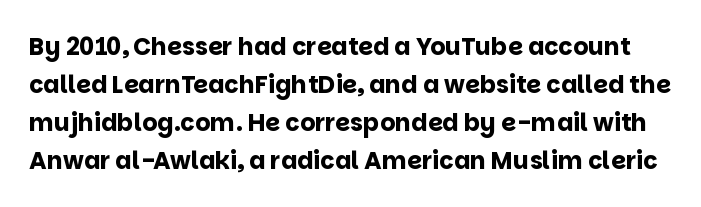
Here the glyphs are tracked normally, forming tight word shapes. The string is rendered with underlining switched off. The font is running at its bold setting. If you measured baseline to baseline, you'd find a middling distance.
